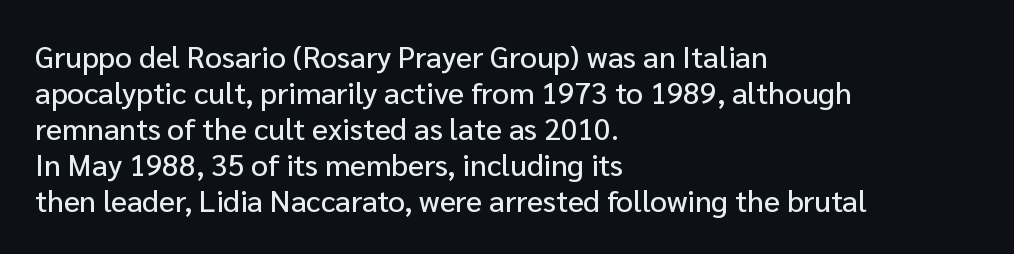
{"serif": "no", "italic": "no", "width": "normal", "stroke_contrast": "low", "x_height": "medium", "monospaced": "no", "underline": "no", "align": "left", "line_spacing_ratio": 1.2, "letter_spacing": "normal", "letter_spacing_em": 0.0, "glyph_px": 30}
